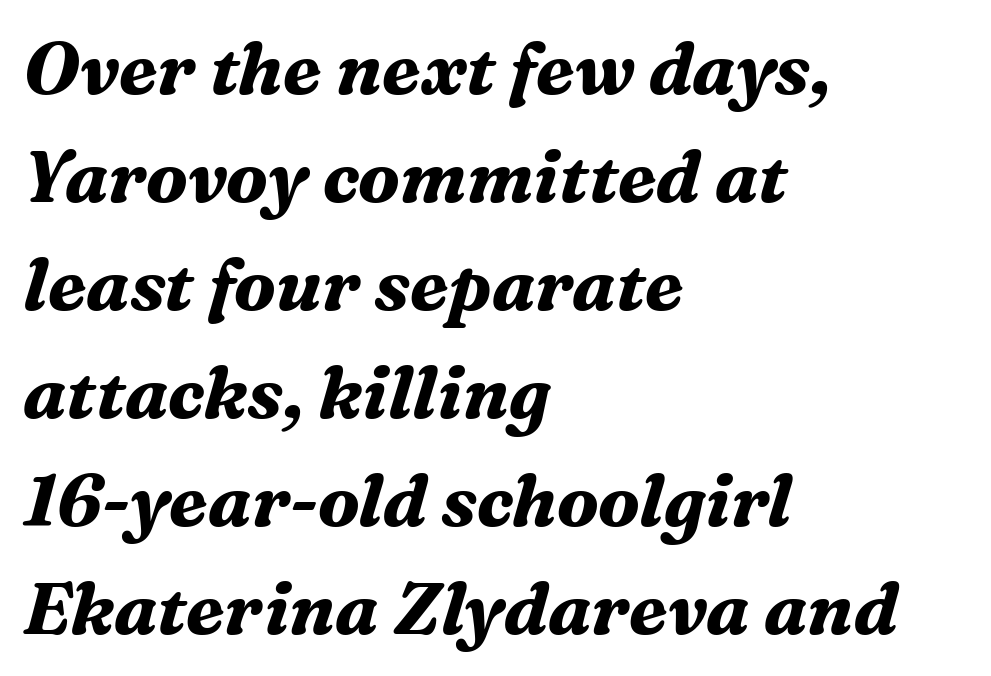
Every row of glyphs begins at an identical x-position on the left. The face used here has a pronounced slope to its letters. Check the space under the baseline: it is left empty. How heavy is the stroke? Heavy — this is a bold. The tracking reads as untouched default to a designer's eye.
